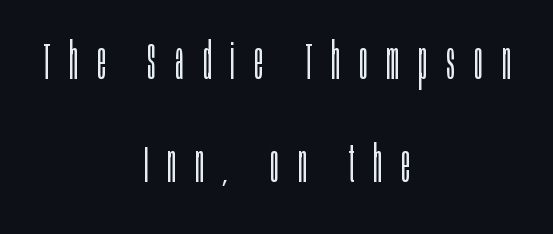
I'd call this a sans setting — the letters go barefoot. Notice how the stems are strictly vertical — no italics here. Descender tails drop into unmarked territory. The face used here is proportionally spaced, like ordinary book or web type. Leading: increased.
